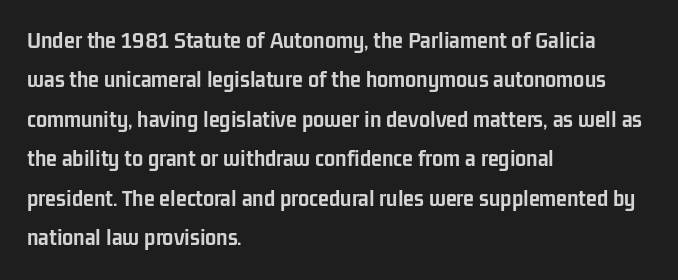
Q: Is the text bold? A: Yes.
Q: Is the text italic (slanted)? A: No, it is upright.
Q: Is the text underlined? A: No.
Q: How is the paragraph aligned? A: Left-aligned.
Q: Is the spacing between letters normal or unusually wide? A: Normal.
Q: Is the spacing between lines tight, normal or loose? A: Normal.
